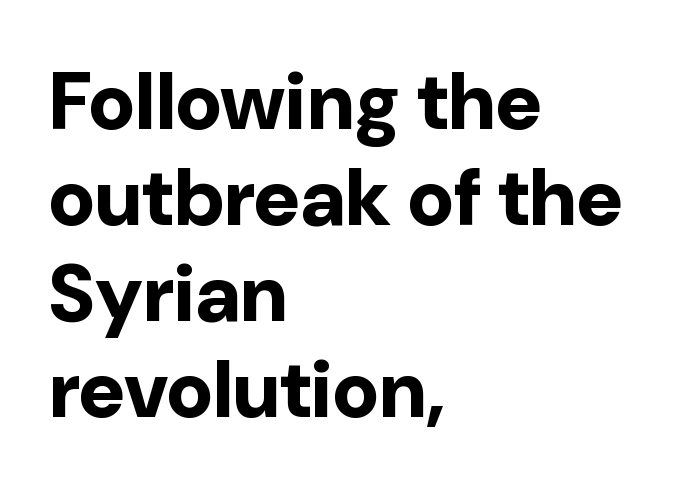
Q: Is the text bold? A: Yes.
Q: Is the text italic (slanted)? A: No, it is upright.
Q: Is the typeface a serif or a sans-serif typeface? A: Sans-serif.
Q: Is the text underlined? A: No.
Q: How is the paragraph aligned? A: Left-aligned.
Q: Is the spacing between letters normal or unusually wide? A: Normal.
Q: Width (condensed, normal, or wide)? A: Normal.
Q: Stroke contrast? A: Low.
Q: x-height? A: Medium.
Q: Monospaced? A: No.
